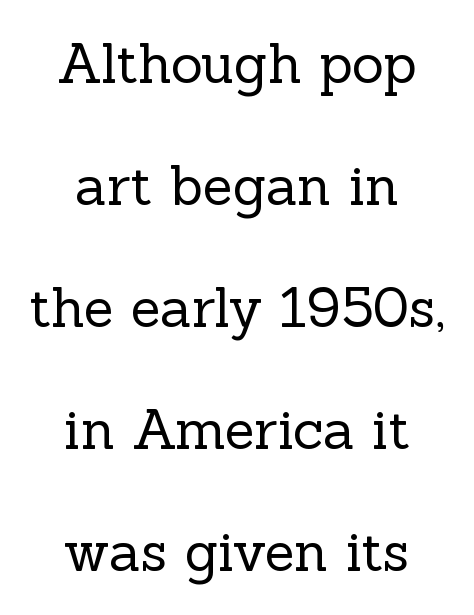
Q: Is the text bold? A: No.
Q: Is the text italic (slanted)? A: No, it is upright.
Q: Is the typeface a serif or a sans-serif typeface? A: Serif.
Q: Is the text underlined? A: No.
Q: How is the paragraph aligned? A: Centered.
Q: Is the spacing between letters normal or unusually wide? A: Normal.
Q: Is the spacing between lines tight, normal or loose? A: Loose.
Q: Width (condensed, normal, or wide)? A: Normal.
Q: x-height? A: Medium.
Q: Monospaced? A: No.
